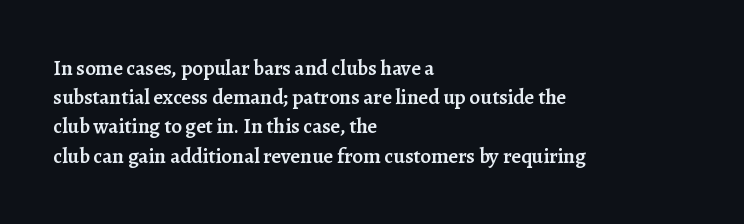
Q: Is the text bold? A: Semi-bold.
Q: Is the text italic (slanted)? A: No, it is upright.
Q: Is the text underlined? A: No.
Q: How is the paragraph aligned? A: Left-aligned.
Q: Is the spacing between letters normal or unusually wide? A: Normal.
Q: Is the spacing between lines tight, normal or loose? A: Normal.
